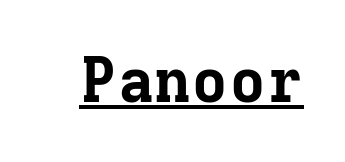
Q: Is the text bold? A: Yes.
Q: Is the text italic (slanted)? A: No, it is upright.
Q: Is the typeface a serif or a sans-serif typeface? A: Serif.
Q: Is the text underlined? A: Yes.
Q: Is the spacing between letters normal or unusually wide? A: Normal.
Q: Width (condensed, normal, or wide)? A: Normal.
Q: Stroke contrast? A: Low.
Q: x-height? A: Medium.
Q: Monospaced? A: Yes.
